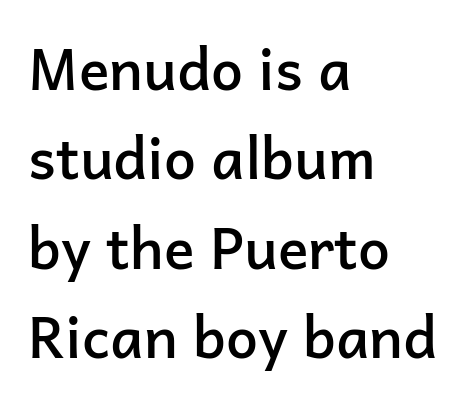
The image shows 57 px semibold sans-serif type, upright; set left-aligned, normal line spacing (1.57x), normal letter spacing, not underlined; low stroke contrast and a medium x-height.
